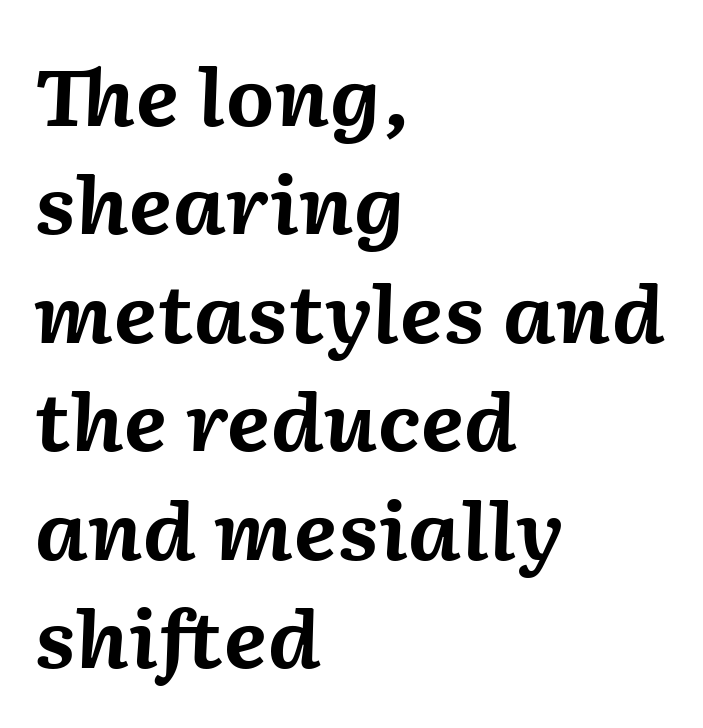
The image shows 78 px bold type, italic (leaning right); set left-aligned, normal line spacing (1.39x), normal letter spacing, not underlined; medium stroke contrast and a medium x-height.
